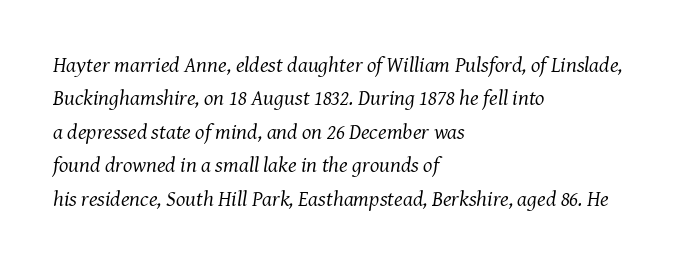
{"italic": "yes", "lean": "right", "slant_degrees": 7, "bold": "no", "underline": "no", "align": "left", "line_spacing": "normal", "line_spacing_ratio": 1.52, "letter_spacing": "normal", "letter_spacing_em": 0.0, "glyph_px": 22}
